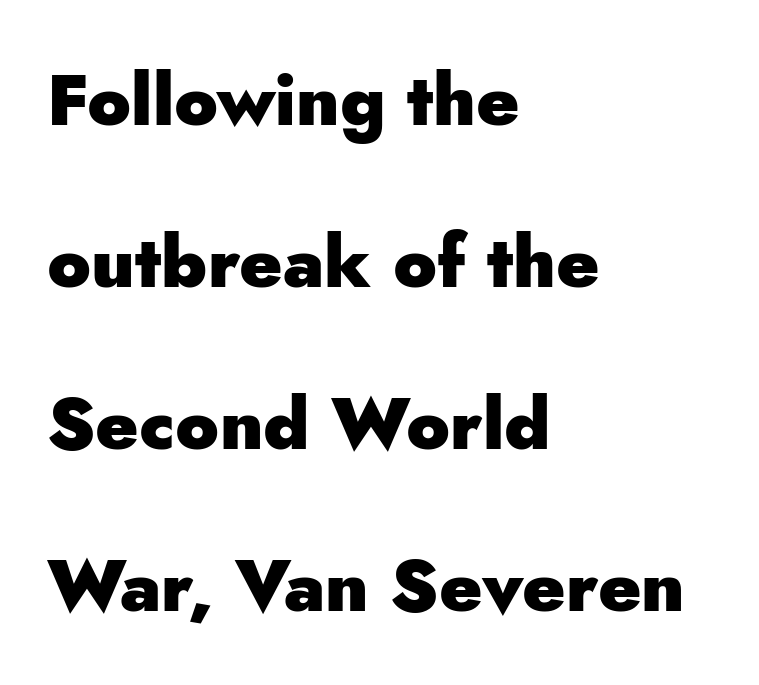
Tracking here is standard; glyphs follow each other at the usual distance. Here the designer chose a conventional face with non-uniform glyph widths. The specimen omits any rule beneath the text block's lines. The lettering stays uniformly vertical, giving the passage a roman look. Teacher's note: observe the even left margin — that is flush-left alignment. Notice how thick the strokes are: this is what a full bold looks like.
